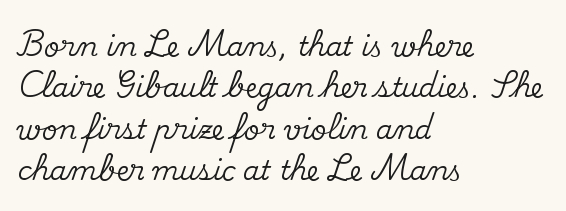
Successive baselines arrive at the customary interval. Short and long lines alike share a common starting point at left. Short note: letters normally spaced. Quick note: underline off.
